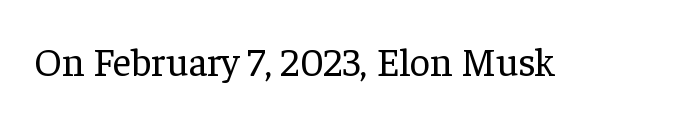
Examine the stroke ends and you'll spot serifs. Note the varied advance widths — an 'i' is clearly narrower than an 'm'. Caption: standard tracking, unaltered. This sample uses an upright cut, with every glyph sitting square on the baseline. The gap between lines stays unmarked. The font sits on the lighter half of the weight spectrum, regular included.
